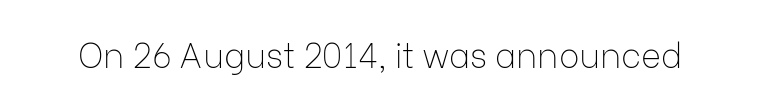
Beneath every word, the page is bare. The line texture is even and compact thanks to regular tracking. Weight: in the light-to-regular range. It's the straight-up-and-down kind of type.
